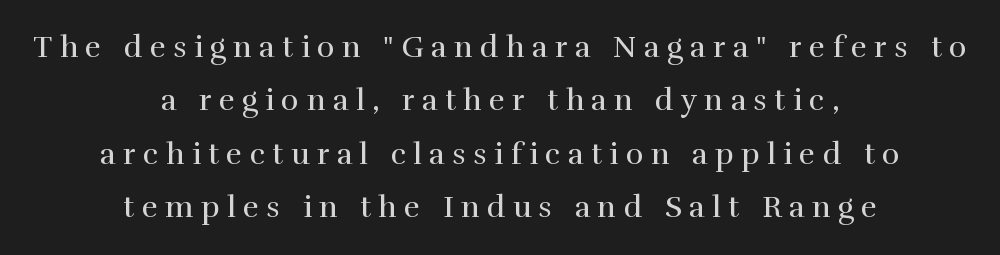
The typesetter chose a symmetrical, centered arrangement here. The lettering holds an erect, upright posture throughout. A clean baseline with only descenders dipping below it. In terms of letterform style, serifs are clearly present. Note the varied advance widths — an 'i' is clearly narrower than an 'm'.
